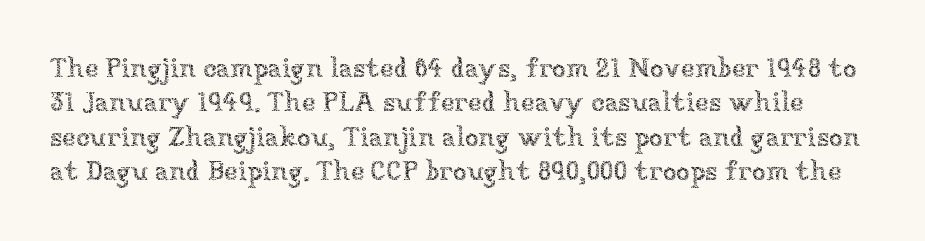
You could not count columns in this text — the font is proportionally spaced. Nothing heavy about these letters — not bold at all. This sample uses plain, unmodified letter spacing. Has an underline been added? It has not.
